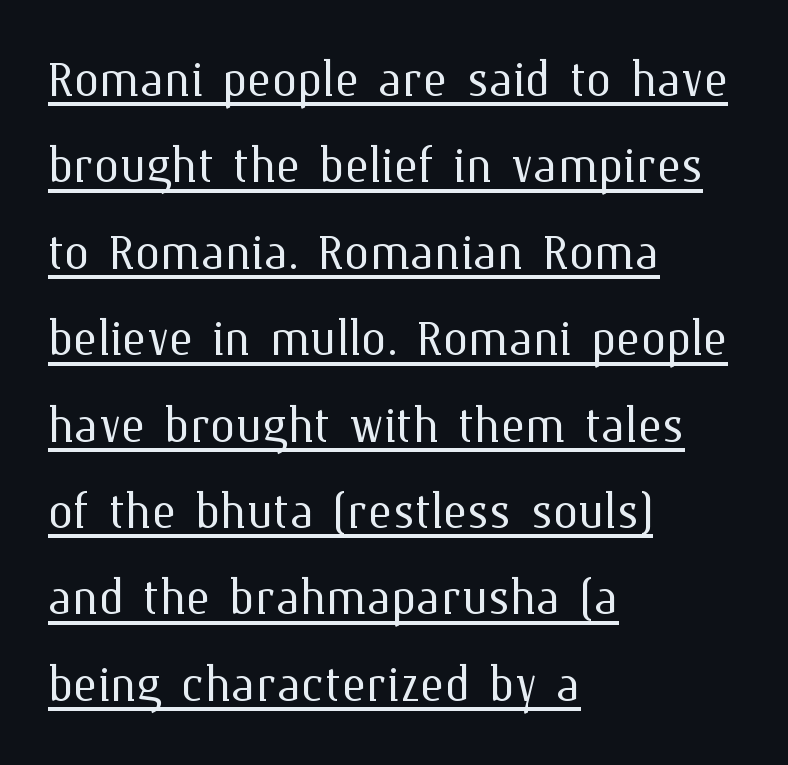
Q: Is the text bold? A: No.
Q: Is the text italic (slanted)? A: No, it is upright.
Q: Is the text underlined? A: Yes.
Q: How is the paragraph aligned? A: Left-aligned.
Q: Is the spacing between letters normal or unusually wide? A: Normal.
Q: Is the spacing between lines tight, normal or loose? A: Normal.
Q: Width (condensed, normal, or wide)? A: Normal.
Q: Stroke contrast? A: Medium.
Q: x-height? A: Medium.
Q: Monospaced? A: No.
